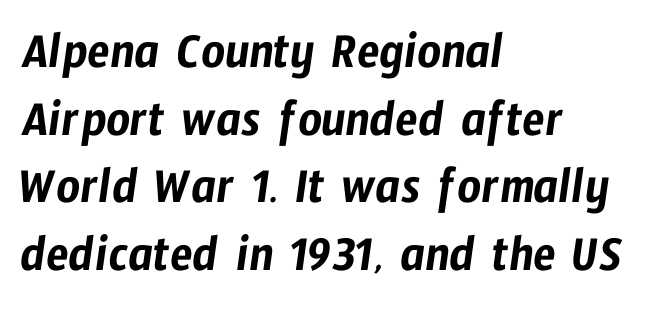
Q: Is the typeface a serif or a sans-serif typeface? A: Sans-serif.
Q: Is the text underlined? A: No.
Q: How is the paragraph aligned? A: Left-aligned.
Q: Is the spacing between letters normal or unusually wide? A: Normal.
Q: Is the spacing between lines tight, normal or loose? A: Normal.
Q: Width (condensed, normal, or wide)? A: Condensed.
Q: Stroke contrast? A: Low.
Q: x-height? A: Medium.
Q: Monospaced? A: No.
